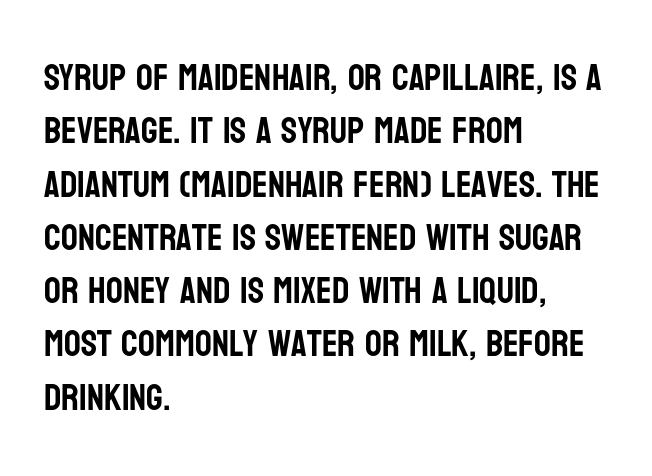
The image shows 37 px condensed sans-serif type, upright; set left-aligned, normal line spacing (1.44x), normal letter spacing, not underlined; low stroke contrast and a large x-height.
